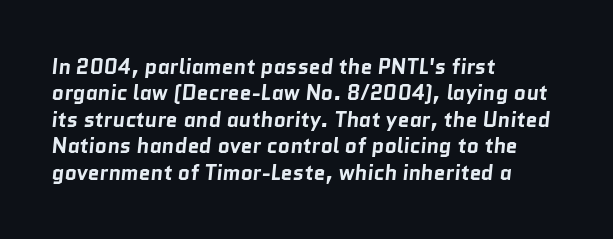
{"bold": "yes", "underline": "no", "align": "left", "line_spacing": "normal", "line_spacing_ratio": 1.26, "letter_spacing": "normal", "letter_spacing_em": 0.0, "glyph_px": 21}
